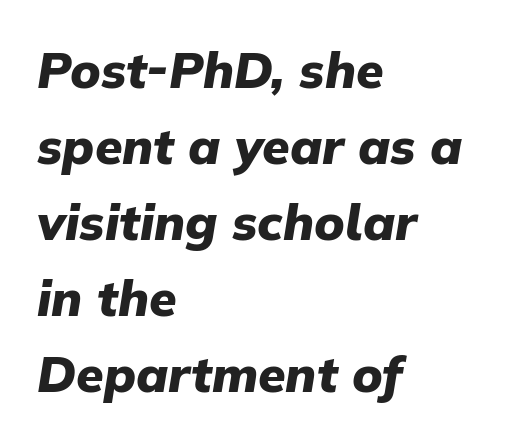
Q: Is the text bold? A: Yes.
Q: Is the text italic (slanted)? A: Yes, it leans right by about 9 degrees.
Q: Is the text underlined? A: No.
Q: How is the paragraph aligned? A: Left-aligned.
Q: Is the spacing between letters normal or unusually wide? A: Normal.
Q: Is the spacing between lines tight, normal or loose? A: Normal.
Q: Width (condensed, normal, or wide)? A: Normal.
Q: Stroke contrast? A: Low.
Q: x-height? A: Medium.
Q: Monospaced? A: No.
